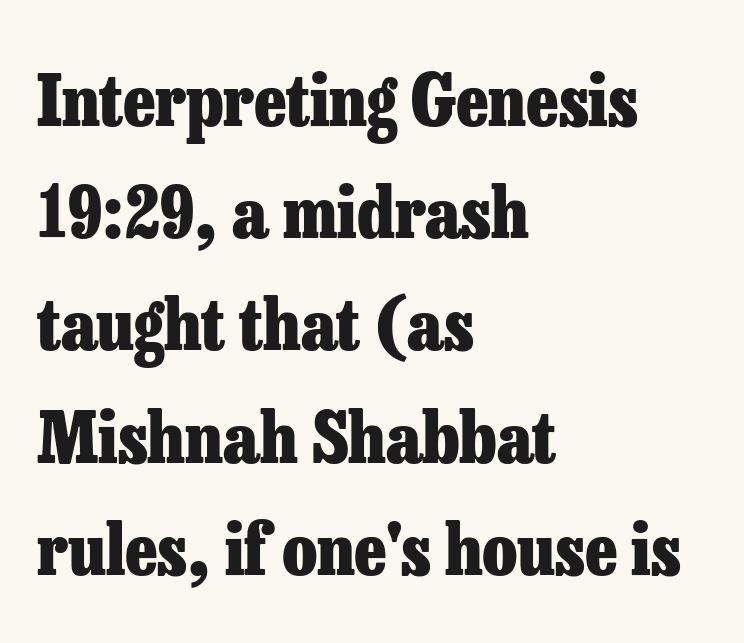
{"serif": "yes", "italic": "no", "bold": "yes", "weight": "heavy", "width": "normal", "stroke_contrast": "low", "x_height": "medium", "monospaced": "no", "underline": "no", "align": "left", "line_spacing": "normal", "line_spacing_ratio": 1.58, "letter_spacing": "normal", "letter_spacing_em": 0.0, "glyph_px": 71}
